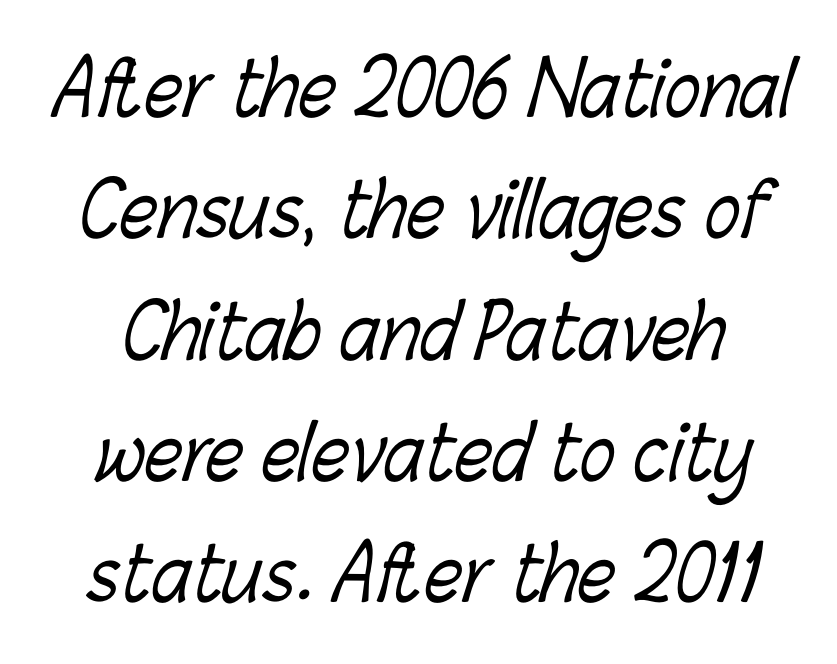
Q: Is the text bold? A: No.
Q: Is the text underlined? A: No.
Q: Is the spacing between letters normal or unusually wide? A: Normal.
Q: Is the spacing between lines tight, normal or loose? A: Normal.
Q: Width (condensed, normal, or wide)? A: Condensed.
Q: Stroke contrast? A: Low.
Q: x-height? A: Medium.
Q: Monospaced? A: No.
